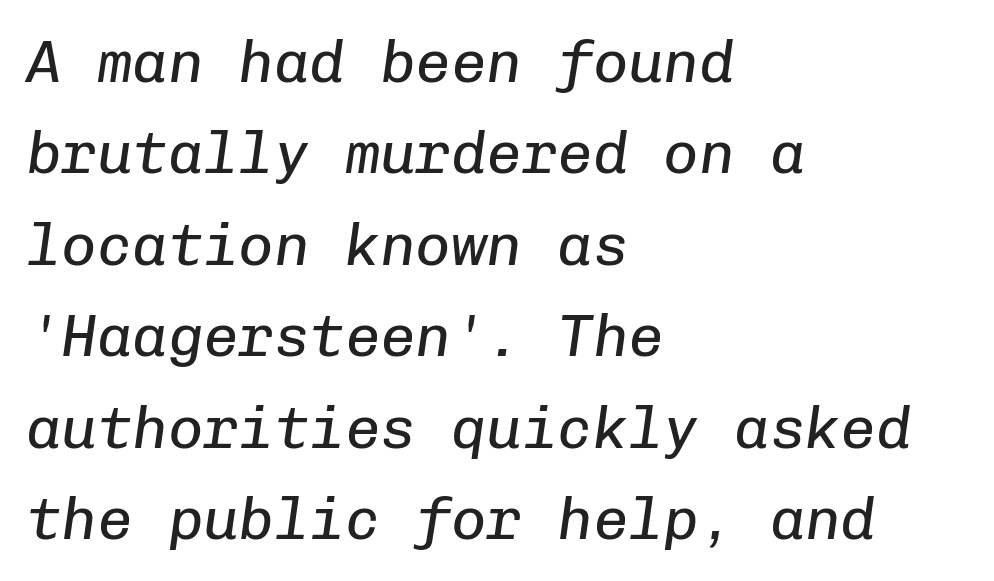
{"italic": "yes", "lean": "right", "slant_degrees": 8, "bold": "no", "weight": "regular", "width": "normal", "stroke_contrast": "low", "x_height": "medium", "monospaced": "yes", "underline": "no", "align": "left", "line_spacing": "normal", "line_spacing_ratio": 1.55, "letter_spacing": "normal", "letter_spacing_em": 0.0, "glyph_px": 59}
